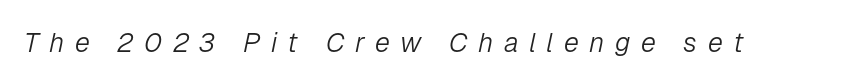
The image shows 27 px text type, italic (leaning right); set unusually wide letter spacing (+0.39 em), not underlined.
